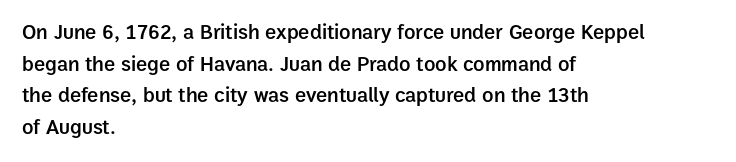
Q: Is the text bold? A: Semi-bold.
Q: Is the text italic (slanted)? A: No, it is upright.
Q: Is the text underlined? A: No.
Q: How is the paragraph aligned? A: Left-aligned.
Q: Is the spacing between letters normal or unusually wide? A: Normal.
Q: Is the spacing between lines tight, normal or loose? A: Normal.
